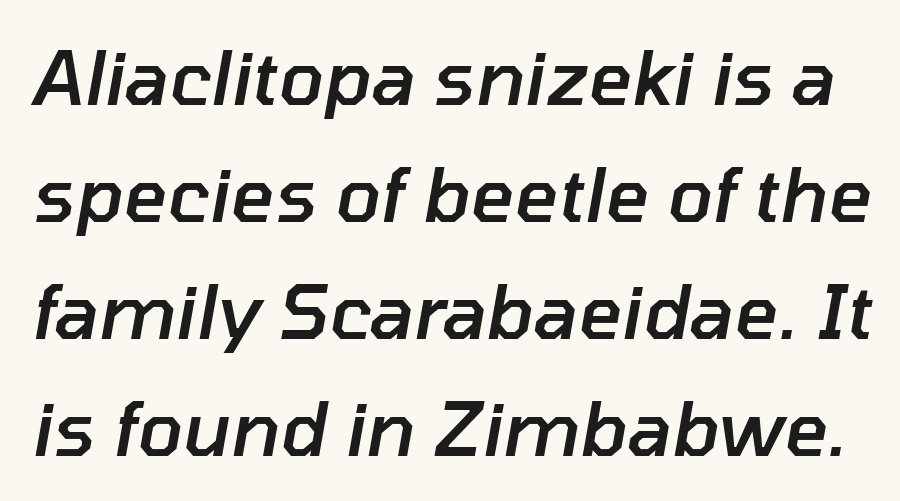
The image shows 75 px semibold type, italic (leaning right); set normal line spacing (1.56x), normal letter spacing, not underlined; low stroke contrast and a medium x-height.
